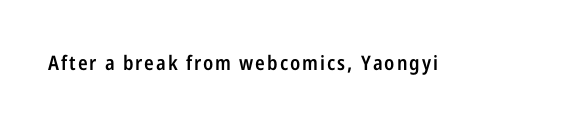
Italic? Not at all — the glyphs are vertical. The passage shown is not underscored anywhere. I'd describe the lettering as semibold — firm but not a full bold.
